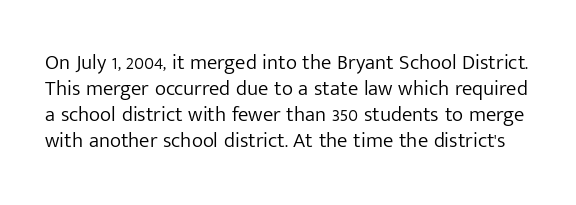
The image shows 21 px text type, upright; set line spacing 1.24x, normal letter spacing, not underlined.
